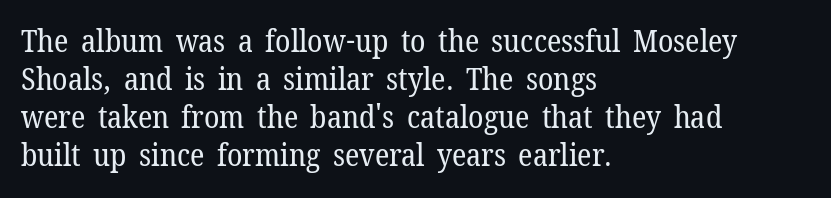
Heft: none added — not bold. The tracking reads as untouched default to a designer's eye. A bare baseline throughout the passage. This sample has the flowing, uneven cadence of proportional lettering.
